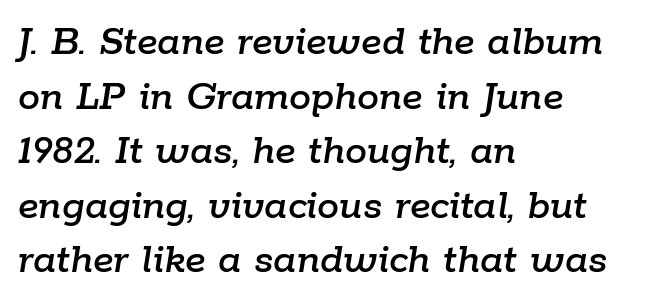
The face used here has a pronounced slope to its letters. The rag falls on the right side of this text block. Students, note that the glyphs here touch the page at normal intervals. This rendering features lettering with no underline.
